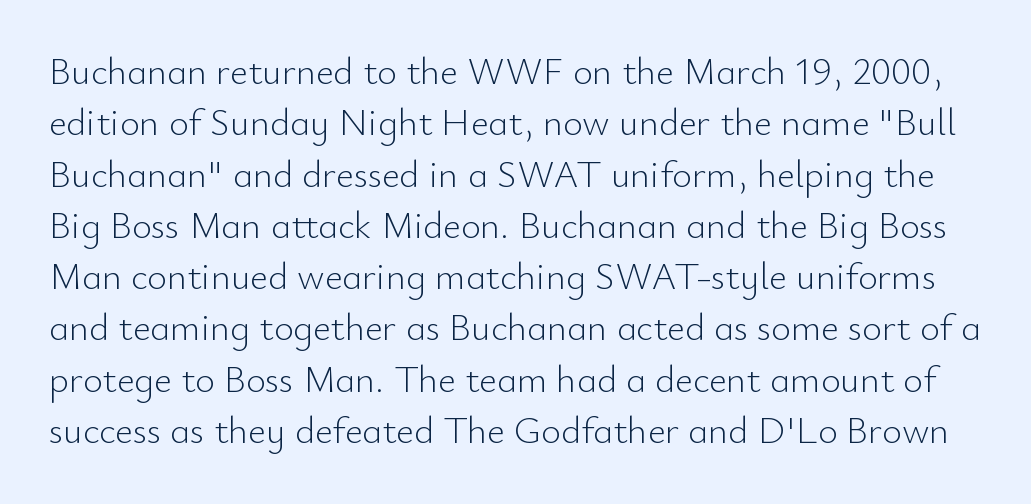
{"serif": "no", "italic": "no", "bold": "no", "weight": "light", "width": "normal", "stroke_contrast": "low", "x_height": "small", "monospaced": "no", "underline": "no", "line_spacing": "normal", "line_spacing_ratio": 1.35, "letter_spacing": "normal", "letter_spacing_em": 0.0, "glyph_px": 38}
